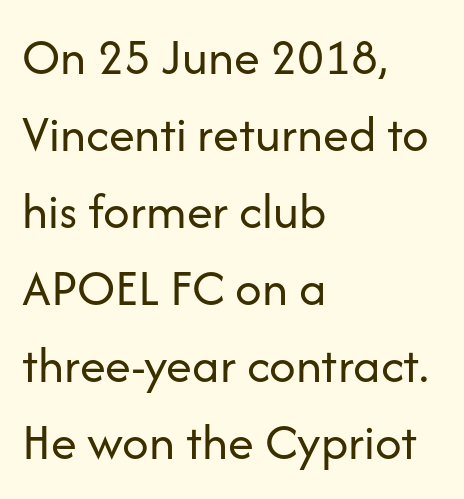
{"serif": "no", "italic": "no", "bold": "no", "weight": "regular", "width": "normal", "stroke_contrast": "low", "x_height": "medium", "monospaced": "no", "underline": "no", "align": "left", "line_spacing": "normal", "line_spacing_ratio": 1.48, "letter_spacing": "normal", "letter_spacing_em": 0.0, "glyph_px": 52}
